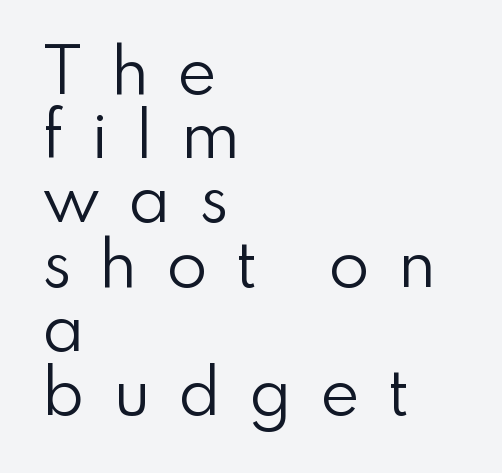
Q: Is the text bold? A: No.
Q: Is the text italic (slanted)? A: No, it is upright.
Q: Is the typeface a serif or a sans-serif typeface? A: Sans-serif.
Q: Is the text underlined? A: No.
Q: How is the paragraph aligned? A: Left-aligned.
Q: Is the spacing between letters normal or unusually wide? A: Unusually wide.
Q: Is the spacing between lines tight, normal or loose? A: Tight.
Q: Width (condensed, normal, or wide)? A: Normal.
Q: Stroke contrast? A: Low.
Q: x-height? A: Small.
Q: Monospaced? A: No.
